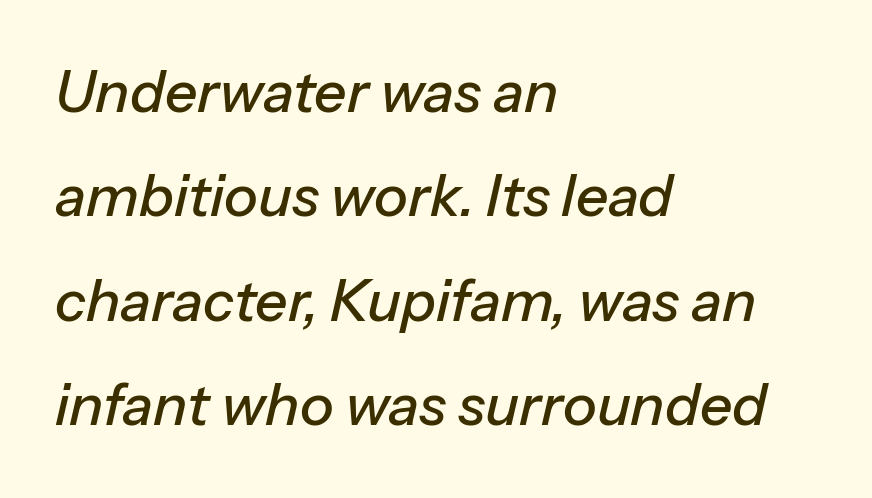
Q: Is the text italic (slanted)? A: Yes, it leans right by about 13 degrees.
Q: Is the text underlined? A: No.
Q: How is the paragraph aligned? A: Left-aligned.
Q: Is the spacing between letters normal or unusually wide? A: Normal.
Q: Width (condensed, normal, or wide)? A: Normal.
Q: Stroke contrast? A: Low.
Q: x-height? A: Medium.
Q: Monospaced? A: No.
